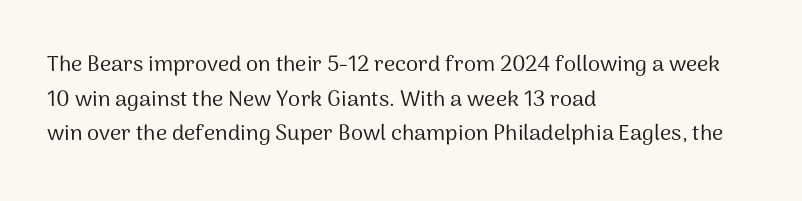
{"italic": "no", "bold": "no", "underline": "no", "align": "left", "line_spacing": "normal", "line_spacing_ratio": 1.57, "letter_spacing": "normal", "letter_spacing_em": 0.0, "glyph_px": 22}
